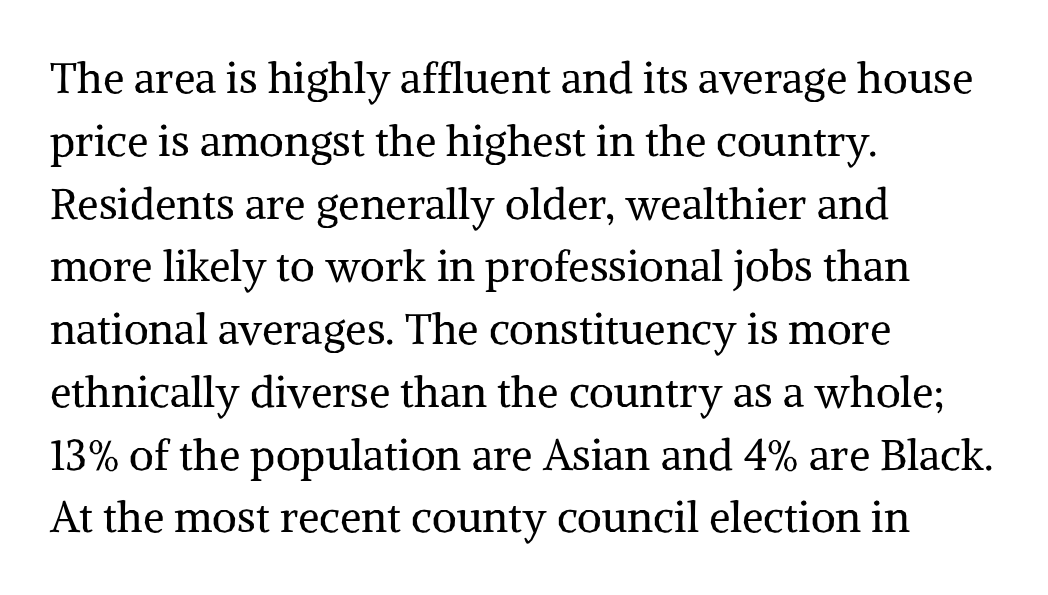
The image shows 43 px regular-weight serif type, upright; set left-aligned, normal line spacing (1.46x), normal letter spacing, not underlined; medium stroke contrast and a medium x-height.
